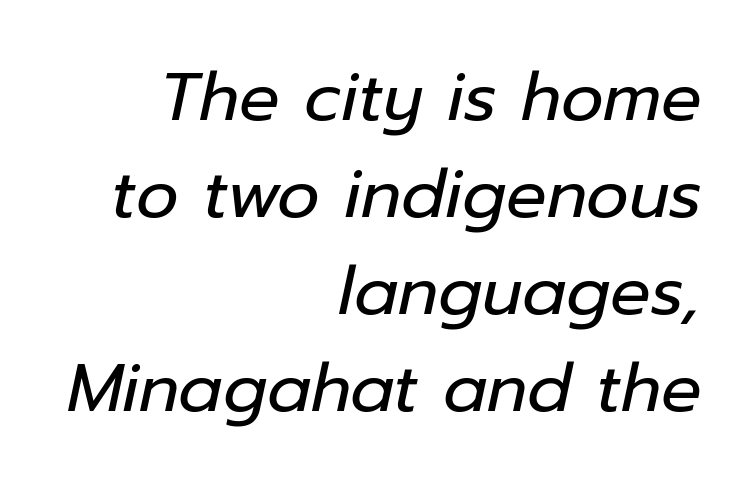
The image shows 67 px regular-weight type, italic (leaning right); set right-aligned, normal line spacing (1.45x), normal letter spacing, not underlined; low stroke contrast and a medium x-height.
